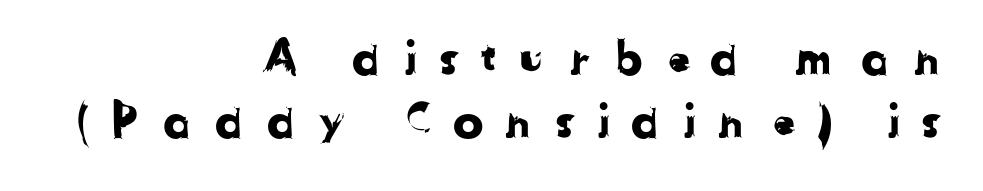
The passage shown is not underscored anywhere. Line endings align vertically; line beginnings do not. The space between consecutive lines is moderate. The designer went with a sans here, leaving each stem footless. A typesetter would call this proportional, since set widths differ per character.
